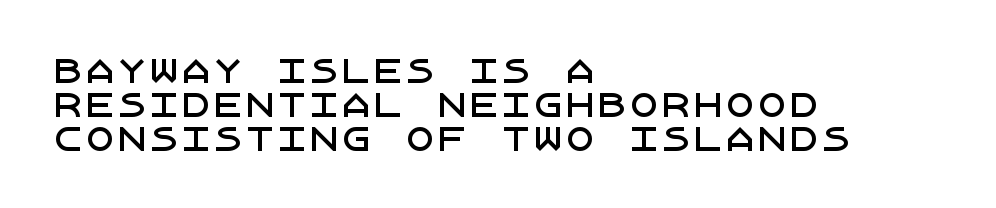
Q: Is the text italic (slanted)? A: No, it is upright.
Q: Is the typeface a serif or a sans-serif typeface? A: Sans-serif.
Q: Is the text underlined? A: No.
Q: How is the paragraph aligned? A: Left-aligned.
Q: Is the spacing between letters normal or unusually wide? A: Normal.
Q: Is the spacing between lines tight, normal or loose? A: Tight.
Q: Width (condensed, normal, or wide)? A: Normal.
Q: Stroke contrast? A: Low.
Q: x-height? A: Large.
